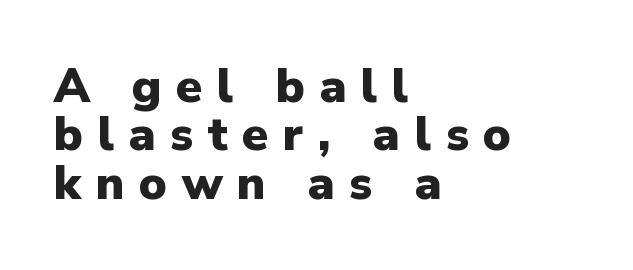
Check where the strokes stop: nothing finishes them off — pure sans. Cramped leading. Ordinary non-slanted type is in use. Each row of text sits above clean, open space. Layout note: lines flush left.
